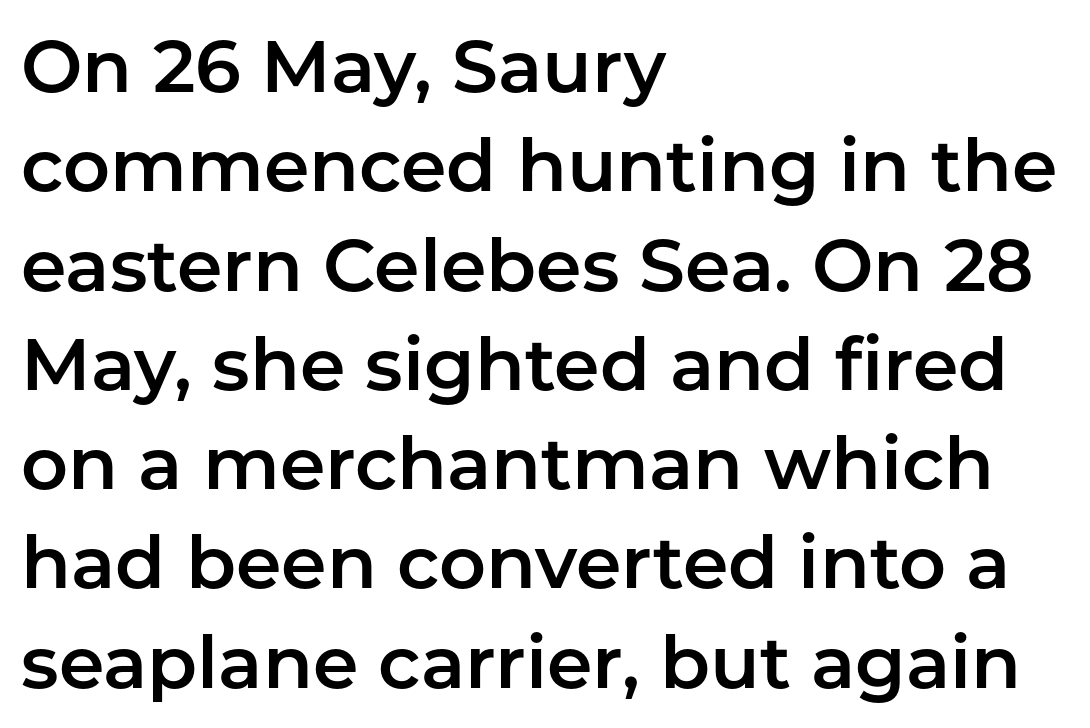
The image shows 73 px sans-serif type, upright; set left-aligned, normal line spacing (1.36x), normal letter spacing, not underlined; low stroke contrast and a medium x-height.
